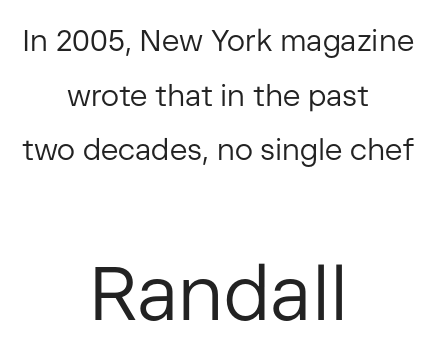
The image shows 76 px regular-weight sans-serif type, upright; set centered, line spacing 1.82x, normal letter spacing, not underlined; the second (bottom) block is 2.53x larger; low stroke contrast and a medium x-height.
